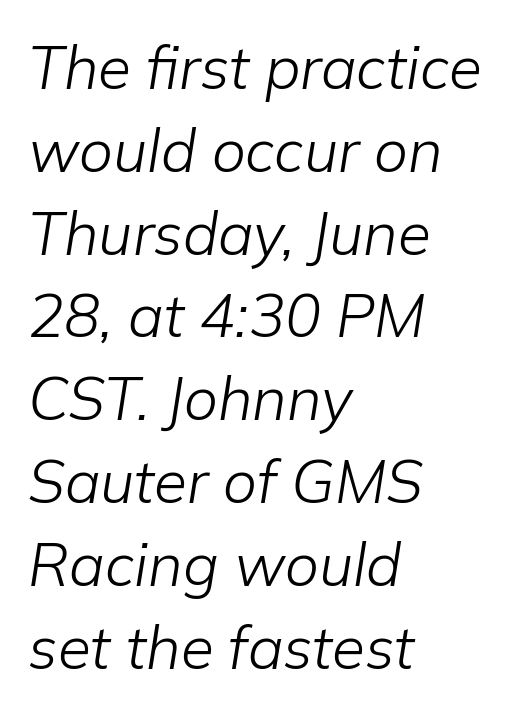
Q: Is the text bold? A: No.
Q: Is the text italic (slanted)? A: Yes, it leans right by about 9 degrees.
Q: Is the text underlined? A: No.
Q: How is the paragraph aligned? A: Left-aligned.
Q: Is the spacing between letters normal or unusually wide? A: Normal.
Q: Is the spacing between lines tight, normal or loose? A: Normal.
Q: Width (condensed, normal, or wide)? A: Normal.
Q: Stroke contrast? A: Low.
Q: x-height? A: Medium.
Q: Monospaced? A: No.
